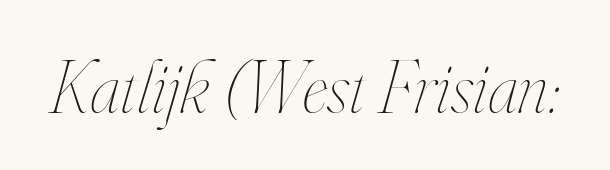
{"italic": "yes", "lean": "right", "slant_degrees": 16, "bold": "no", "weight": "thin", "width": "condensed", "stroke_contrast": "high", "x_height": "small", "monospaced": "no", "underline": "no", "letter_spacing": "normal", "letter_spacing_em": 0.0, "glyph_px": 74}
